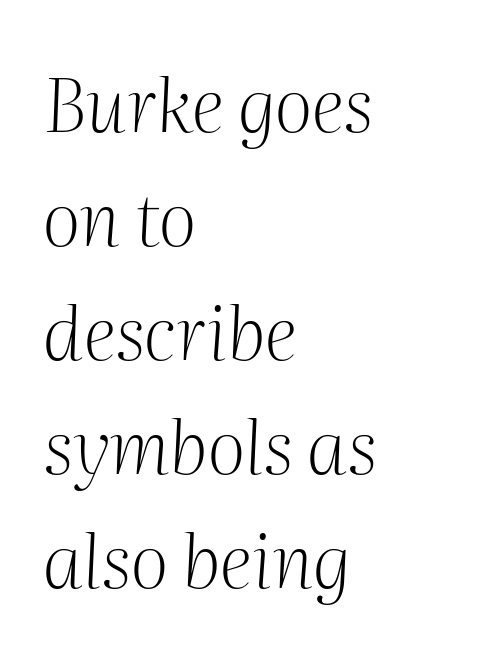
The text block is weighted toward the left margin, trailing off unevenly rightward. Each new line begins a customary step beneath the previous one. Here the glyphs are tracked normally, forming tight word shapes. Characters are canted at an angle relative to the baseline's perpendicular. The face used here is proportionally spaced, like ordinary book or web type.
